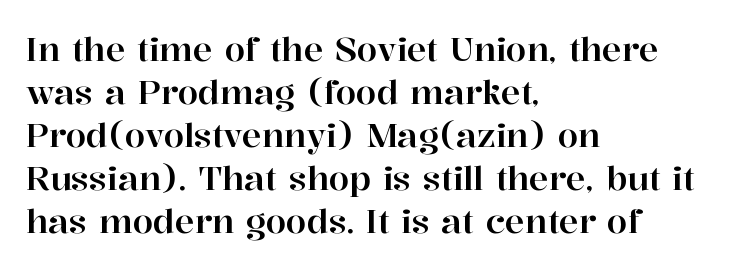
Q: Is the text italic (slanted)? A: No, it is upright.
Q: Is the typeface a serif or a sans-serif typeface? A: Serif.
Q: Is the text underlined? A: No.
Q: How is the paragraph aligned? A: Left-aligned.
Q: Is the spacing between letters normal or unusually wide? A: Normal.
Q: Is the spacing between lines tight, normal or loose? A: Normal.
Q: Width (condensed, normal, or wide)? A: Normal.
Q: Stroke contrast? A: High.
Q: x-height? A: Medium.
Q: Monospaced? A: No.
